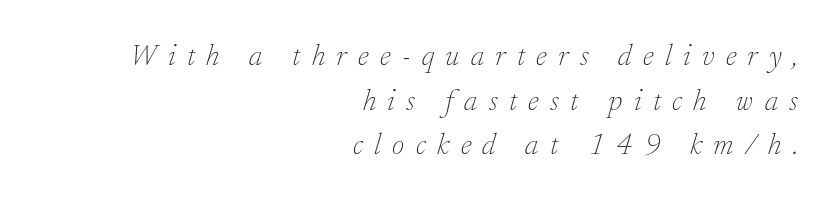
Q: Is the text bold? A: No.
Q: Is the text italic (slanted)? A: Yes, it leans right by about 17 degrees.
Q: Is the typeface a serif or a sans-serif typeface? A: Serif.
Q: Is the text underlined? A: No.
Q: How is the paragraph aligned? A: Right-aligned.
Q: Is the spacing between letters normal or unusually wide? A: Unusually wide.
Q: Is the spacing between lines tight, normal or loose? A: Normal.
Q: Width (condensed, normal, or wide)? A: Normal.
Q: Stroke contrast? A: Low.
Q: x-height? A: Small.
Q: Monospaced? A: No.
